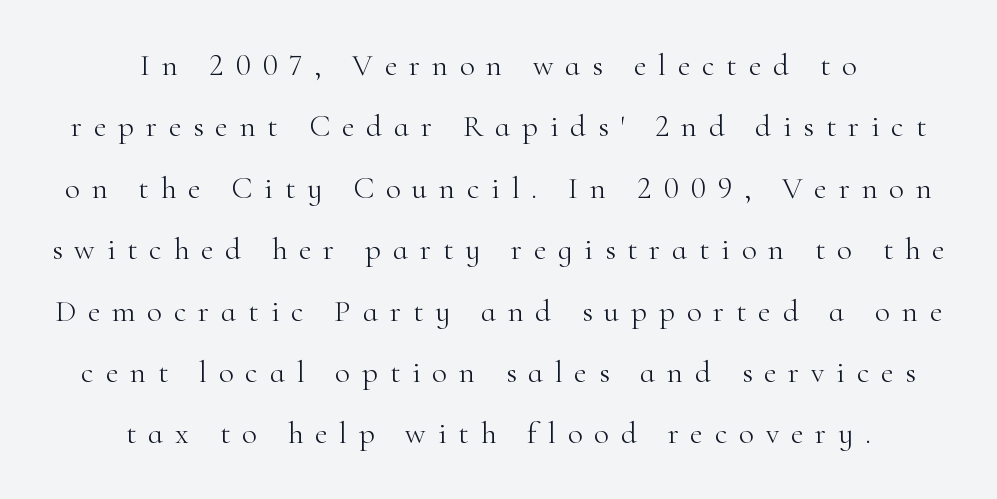
{"serif": "yes", "italic": "no", "bold": "no", "weight": "light", "width": "normal", "stroke_contrast": "high", "x_height": "small", "monospaced": "no", "underline": "no", "align": "center", "line_spacing": "loose", "line_spacing_ratio": 1.98, "letter_spacing": "wide", "letter_spacing_em": 0.38, "glyph_px": 31}
